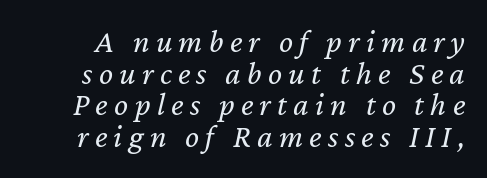
The image shows 33 px regular-weight type, italic (leaning right); set tight line spacing (0.96x), not underlined; low stroke contrast and a medium x-height.
